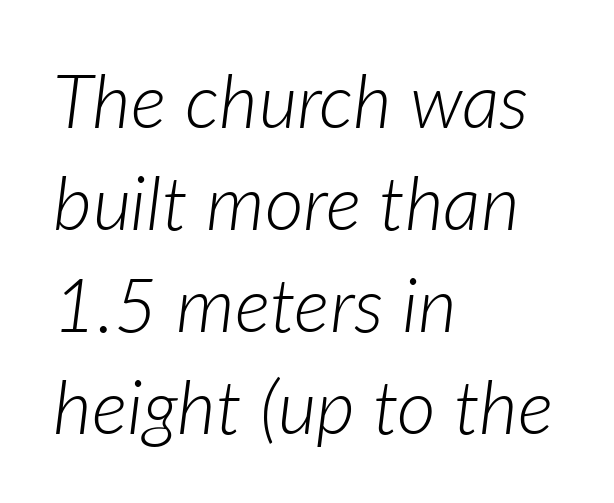
{"italic": "yes", "lean": "right", "slant_degrees": 7, "bold": "no", "weight": "light", "width": "normal", "stroke_contrast": "low", "x_height": "medium", "monospaced": "no", "underline": "no", "align": "left", "line_spacing": "normal", "line_spacing_ratio": 1.36, "letter_spacing": "normal", "letter_spacing_em": 0.0, "glyph_px": 75}
